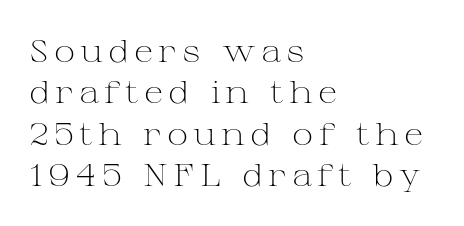
The image shows 32 px light, wide serif type, upright; set left-aligned, normal line spacing (1.29x), not underlined; medium stroke contrast and a medium x-height.
